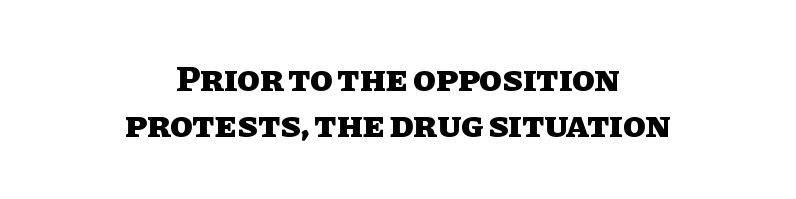
The image shows 37 px heavy type, upright; set centered, normal line spacing (1.25x), normal letter spacing, not underlined; low stroke contrast and a large x-height.
